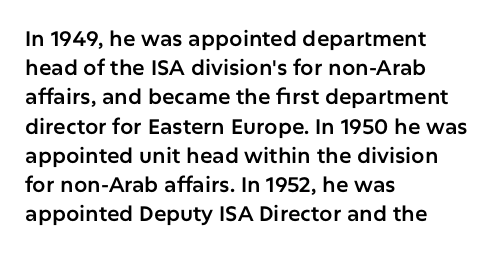
Q: Is the text italic (slanted)? A: No, it is upright.
Q: Is the text underlined? A: No.
Q: How is the paragraph aligned? A: Left-aligned.
Q: Is the spacing between letters normal or unusually wide? A: Normal.
Q: Is the spacing between lines tight, normal or loose? A: Normal.
